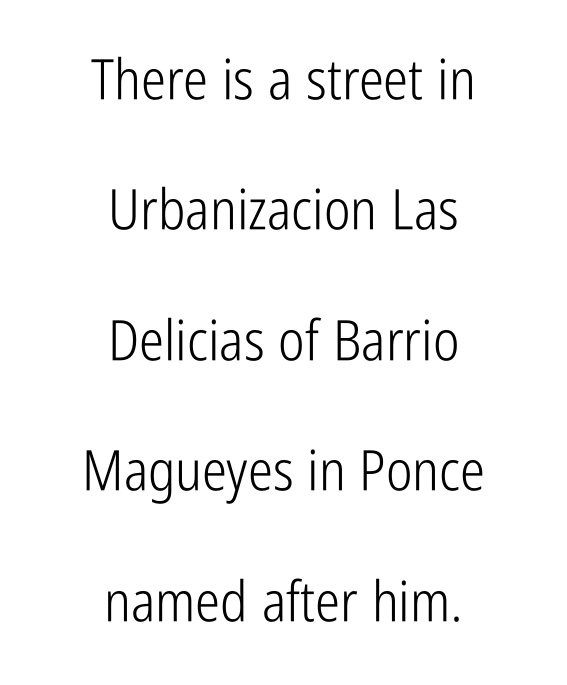
{"serif": "no", "italic": "no", "bold": "no", "weight": "light", "width": "condensed", "stroke_contrast": "low", "x_height": "medium", "monospaced": "no", "underline": "no", "align": "center", "line_spacing": "loose", "line_spacing_ratio": 2.33, "letter_spacing": "normal", "letter_spacing_em": 0.0, "glyph_px": 56}
